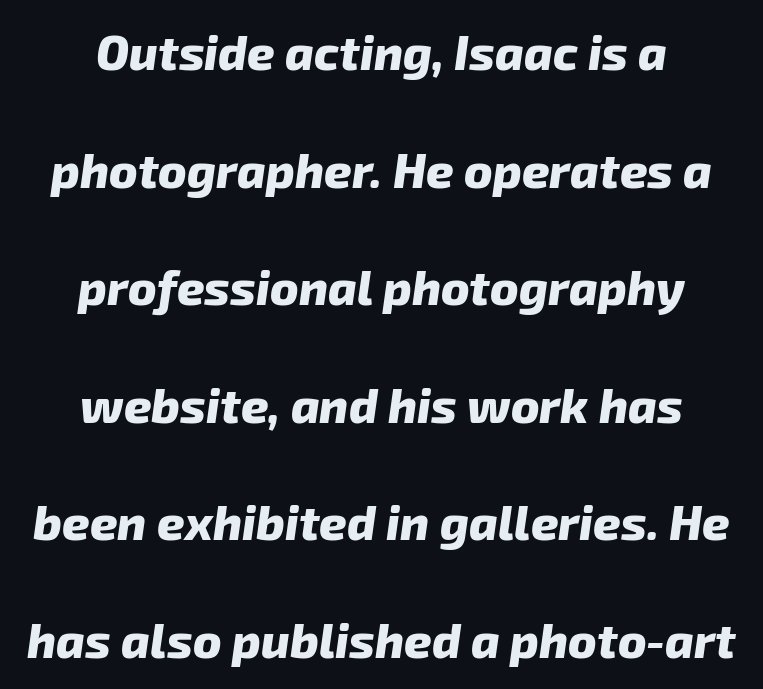
{"serif": "no", "bold": "yes", "weight": "heavy", "width": "normal", "stroke_contrast": "low", "x_height": "medium", "monospaced": "no", "underline": "no", "align": "center", "line_spacing": "loose", "line_spacing_ratio": 2.45, "letter_spacing": "normal", "letter_spacing_em": 0.0, "glyph_px": 48}
